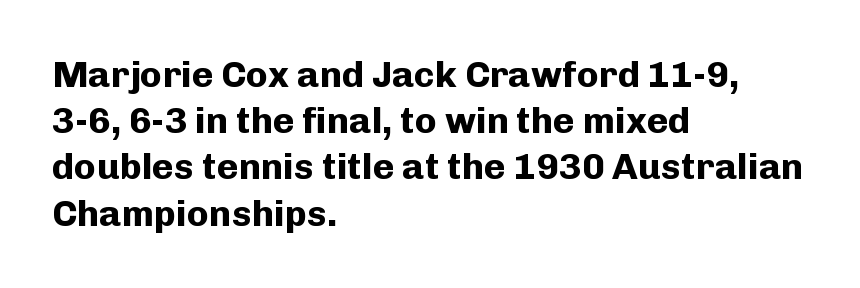
The image shows 37 px bold sans-serif type, upright; set left-aligned, normal line spacing (1.25x), normal letter spacing, not underlined; low stroke contrast and a medium x-height.
